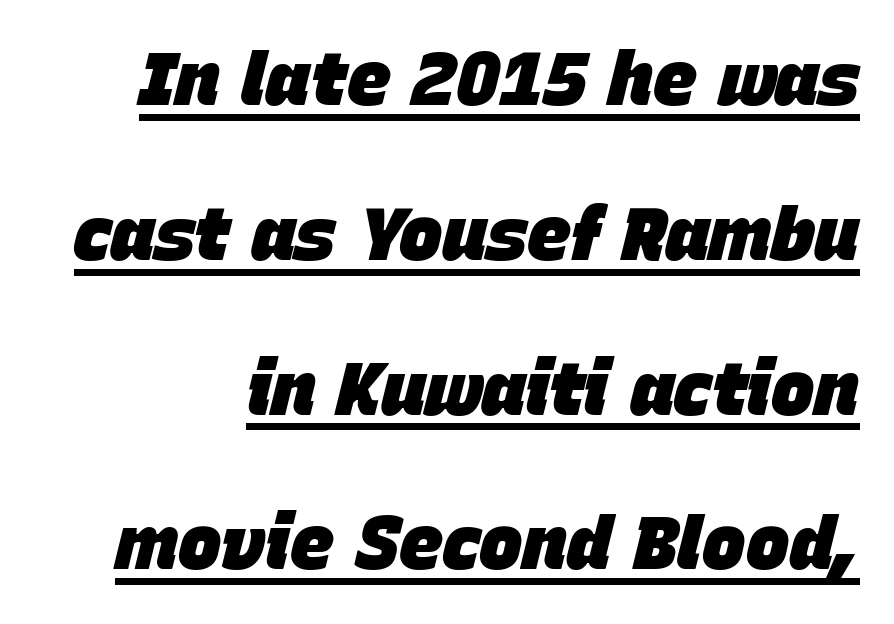
The image shows 73 px heavy type, italic (leaning right); set loose line spacing (2.12x), normal letter spacing, underlined; low stroke contrast and a large x-height.
